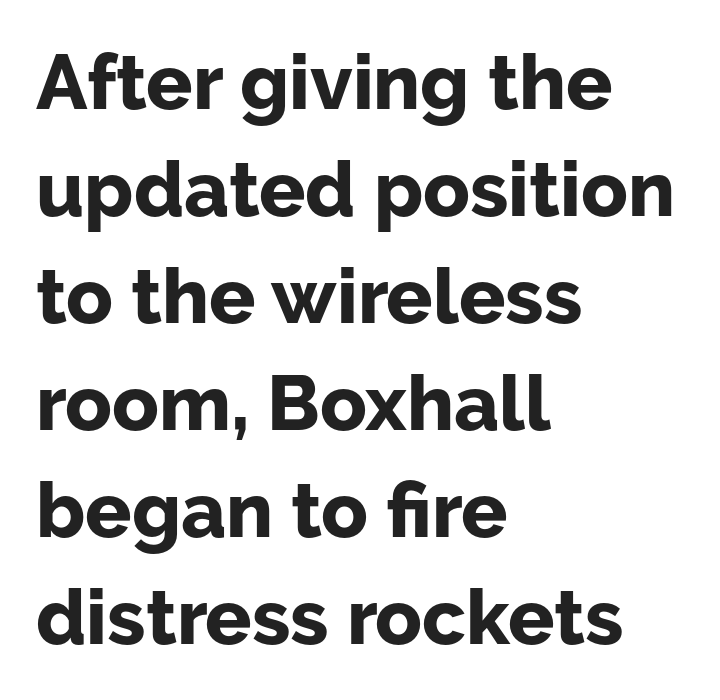
Q: Is the text bold? A: Yes.
Q: Is the text italic (slanted)? A: No, it is upright.
Q: Is the typeface a serif or a sans-serif typeface? A: Sans-serif.
Q: Is the text underlined? A: No.
Q: How is the paragraph aligned? A: Left-aligned.
Q: Is the spacing between letters normal or unusually wide? A: Normal.
Q: Is the spacing between lines tight, normal or loose? A: Normal.
Q: Width (condensed, normal, or wide)? A: Normal.
Q: Stroke contrast? A: Low.
Q: x-height? A: Medium.
Q: Monospaced? A: No.
